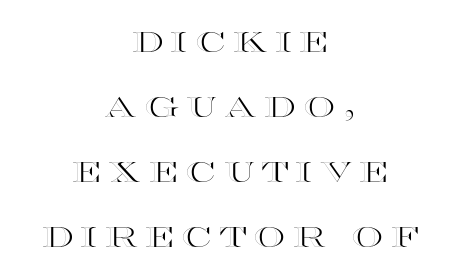
Q: Is the text italic (slanted)? A: No, it is upright.
Q: Is the text underlined? A: No.
Q: How is the paragraph aligned? A: Centered.
Q: Is the spacing between letters normal or unusually wide? A: Unusually wide.
Q: Is the spacing between lines tight, normal or loose? A: Loose.
Q: Width (condensed, normal, or wide)? A: Wide.
Q: x-height? A: Large.
Q: Monospaced? A: No.
